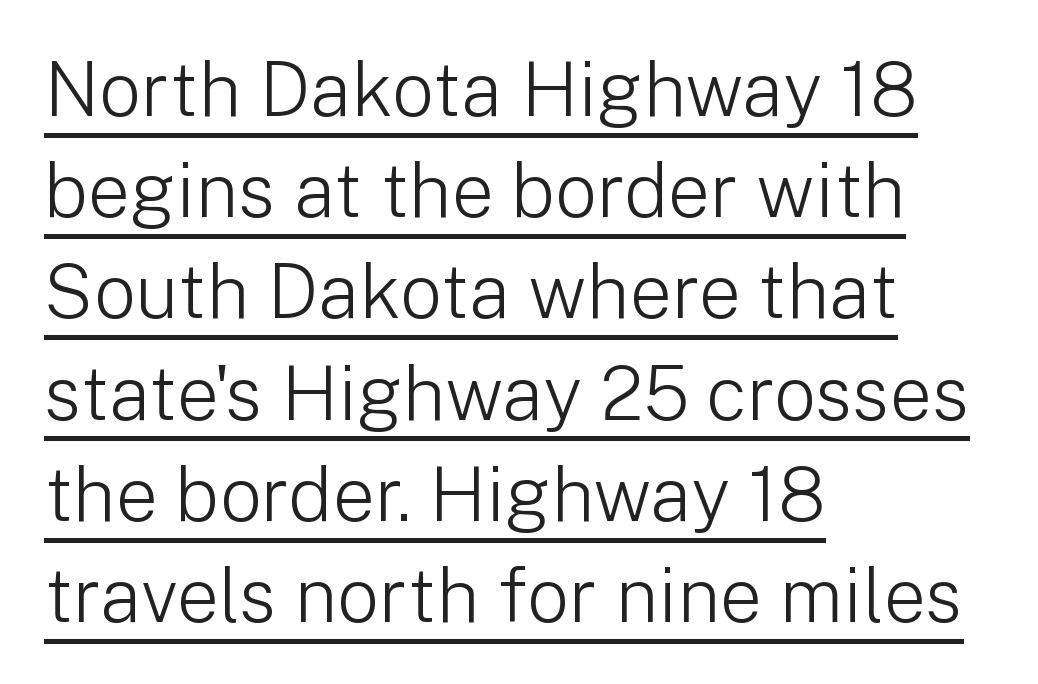
Q: Is the text bold? A: No.
Q: Is the text italic (slanted)? A: No, it is upright.
Q: Is the typeface a serif or a sans-serif typeface? A: Sans-serif.
Q: Is the text underlined? A: Yes.
Q: How is the paragraph aligned? A: Left-aligned.
Q: Is the spacing between letters normal or unusually wide? A: Normal.
Q: Is the spacing between lines tight, normal or loose? A: Normal.
Q: Width (condensed, normal, or wide)? A: Normal.
Q: Stroke contrast? A: Low.
Q: x-height? A: Medium.
Q: Monospaced? A: No.
